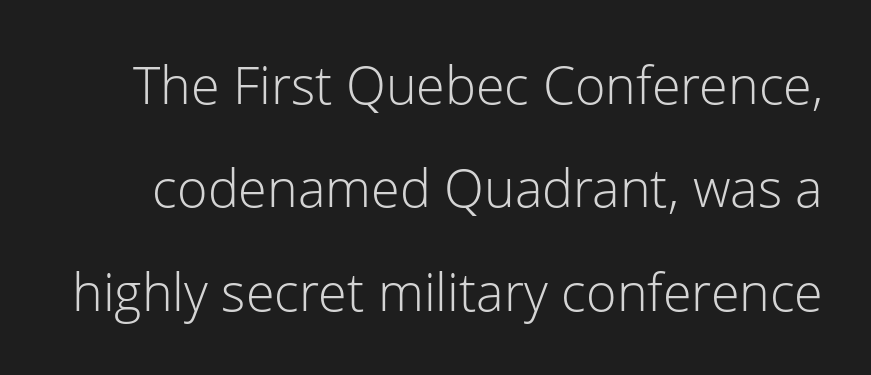
Q: Is the text bold? A: No.
Q: Is the text italic (slanted)? A: No, it is upright.
Q: Is the typeface a serif or a sans-serif typeface? A: Sans-serif.
Q: Is the text underlined? A: No.
Q: Is the spacing between letters normal or unusually wide? A: Normal.
Q: Is the spacing between lines tight, normal or loose? A: Loose.
Q: Width (condensed, normal, or wide)? A: Normal.
Q: Stroke contrast? A: Low.
Q: x-height? A: Medium.
Q: Monospaced? A: No.
